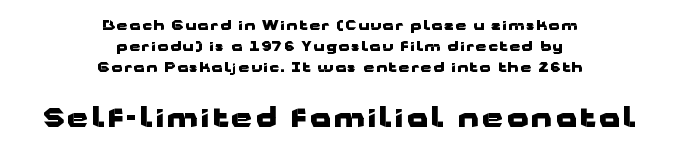
{"italic": "no", "bold": "yes", "underline": "no", "align": "center", "line_spacing": "normal", "line_spacing_ratio": 1.51, "larger_block": "second", "size_ratio": 1.93, "glyph_px": 27}
